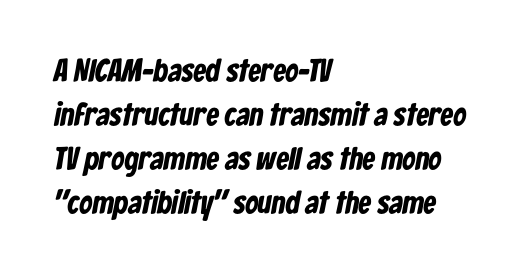
Q: Is the text bold? A: Yes.
Q: Is the typeface a serif or a sans-serif typeface? A: Sans-serif.
Q: Is the text underlined? A: No.
Q: How is the paragraph aligned? A: Left-aligned.
Q: Is the spacing between letters normal or unusually wide? A: Normal.
Q: Is the spacing between lines tight, normal or loose? A: Normal.
Q: Width (condensed, normal, or wide)? A: Condensed.
Q: Stroke contrast? A: Low.
Q: x-height? A: Medium.
Q: Monospaced? A: No.
